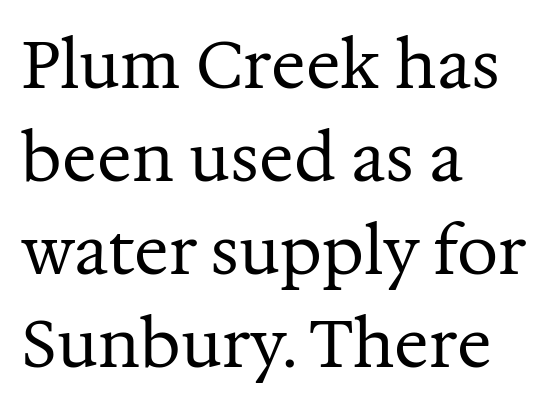
The image shows 65 px regular-weight serif type, upright; set left-aligned, normal line spacing (1.43x), normal letter spacing, not underlined; medium stroke contrast and a medium x-height.
